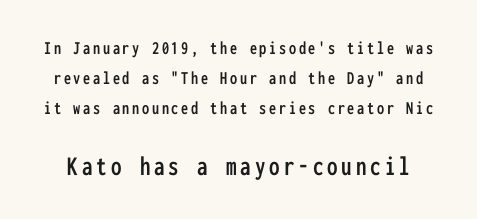
{"serif": "no", "italic": "no", "width": "condensed", "stroke_contrast": "low", "x_height": "medium", "monospaced": "yes", "underline": "no", "line_spacing": "normal", "line_spacing_ratio": 1.59, "larger_block": "second", "size_ratio": 1.47, "glyph_px": 28}
